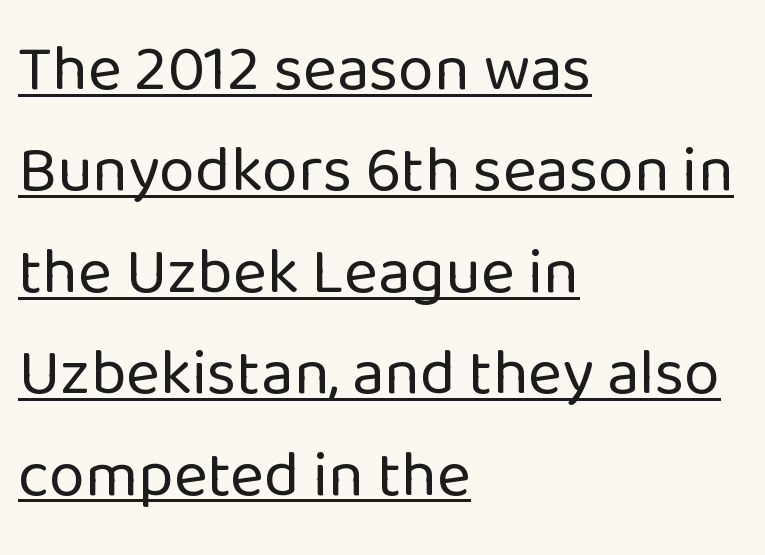
The image shows 65 px regular-weight sans-serif type, upright; set left-aligned, normal line spacing (1.56x), normal letter spacing, underlined; low stroke contrast and a medium x-height.
